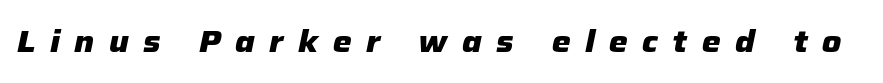
Q: Is the text bold? A: Yes.
Q: Is the text italic (slanted)? A: Yes, it leans right by about 12 degrees.
Q: Is the text underlined? A: No.
Q: Is the spacing between letters normal or unusually wide? A: Unusually wide.
Q: Width (condensed, normal, or wide)? A: Normal.
Q: Stroke contrast? A: Low.
Q: x-height? A: Medium.
Q: Monospaced? A: No.
